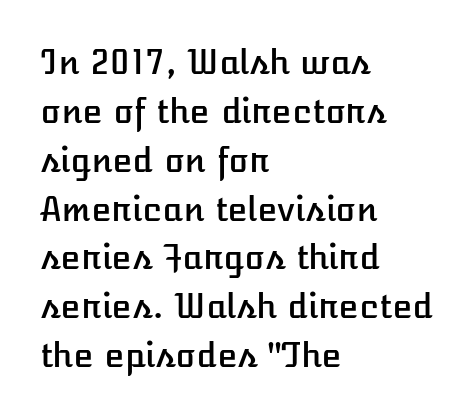
{"italic": "no", "width": "normal", "stroke_contrast": "low", "x_height": "medium", "monospaced": "no", "underline": "no", "align": "left", "line_spacing": "normal", "line_spacing_ratio": 1.48, "letter_spacing": "normal", "letter_spacing_em": 0.0, "glyph_px": 33}
